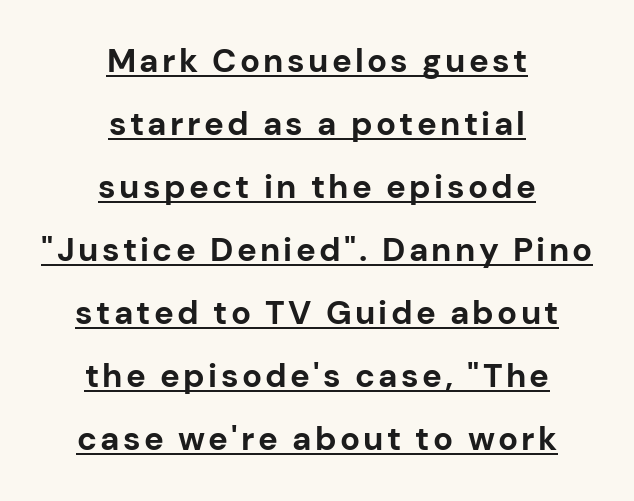
The image shows 33 px bold sans-serif type, upright; set centered, loose line spacing (1.91x), underlined; low stroke contrast and a medium x-height.
